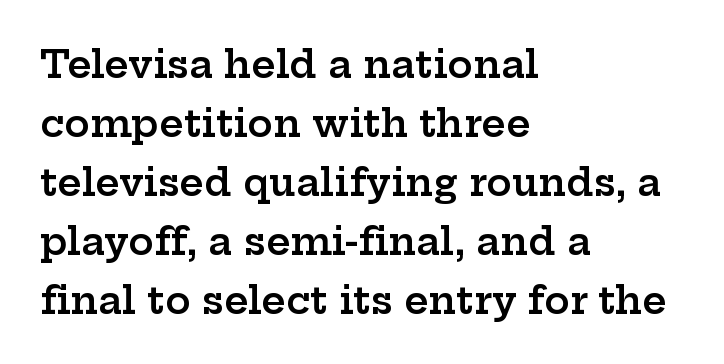
The image shows 38 px semibold, wide serif type, upright; set left-aligned, normal line spacing (1.55x), normal letter spacing, not underlined; low stroke contrast and a medium x-height.
